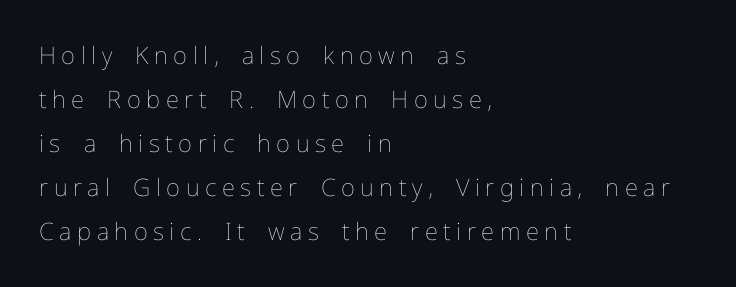
The image shows 24 px text type, upright; set left-aligned, line spacing 1.83x, unusually wide letter spacing (+0.23 em), not underlined.
